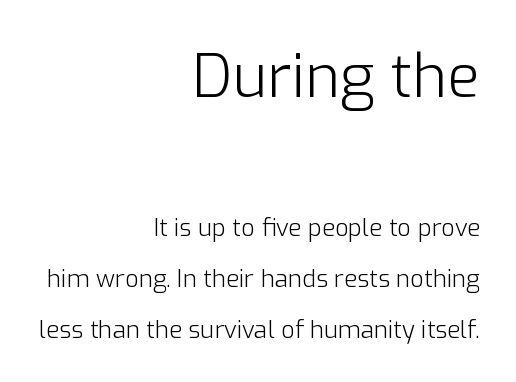
The image shows 60 px light sans-serif type, upright; set right-aligned, loose line spacing (2.12x), normal letter spacing, not underlined; the first (top) block is 2.5x larger; low stroke contrast and a medium x-height.
